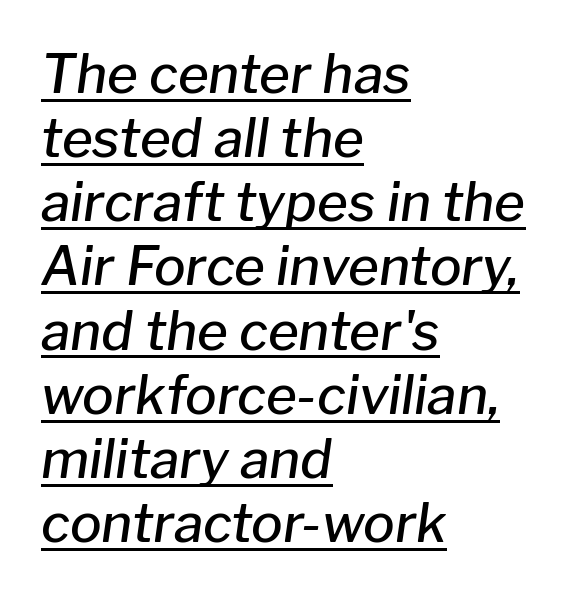
Q: Is the text bold? A: Semi-bold.
Q: Is the text italic (slanted)? A: Yes, it leans right by about 8 degrees.
Q: Is the text underlined? A: Yes.
Q: How is the paragraph aligned? A: Left-aligned.
Q: Is the spacing between letters normal or unusually wide? A: Normal.
Q: Width (condensed, normal, or wide)? A: Normal.
Q: Stroke contrast? A: Low.
Q: x-height? A: Medium.
Q: Monospaced? A: No.
